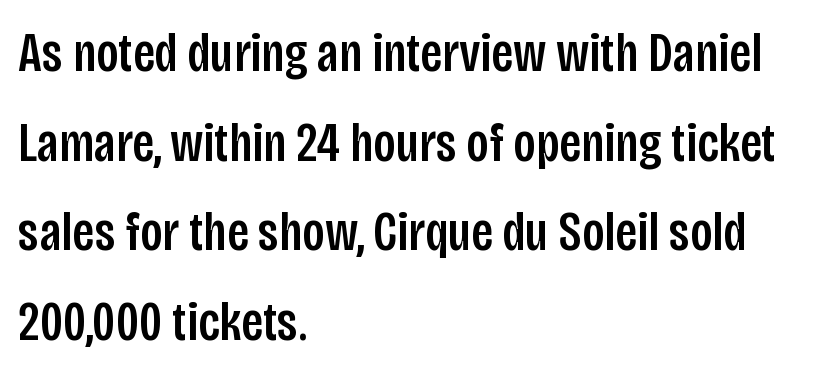
{"serif": "no", "italic": "no", "width": "condensed", "stroke_contrast": "low", "x_height": "large", "monospaced": "no", "underline": "no", "align": "left", "line_spacing": "normal", "line_spacing_ratio": 1.6, "letter_spacing": "normal", "letter_spacing_em": 0.0, "glyph_px": 56}
